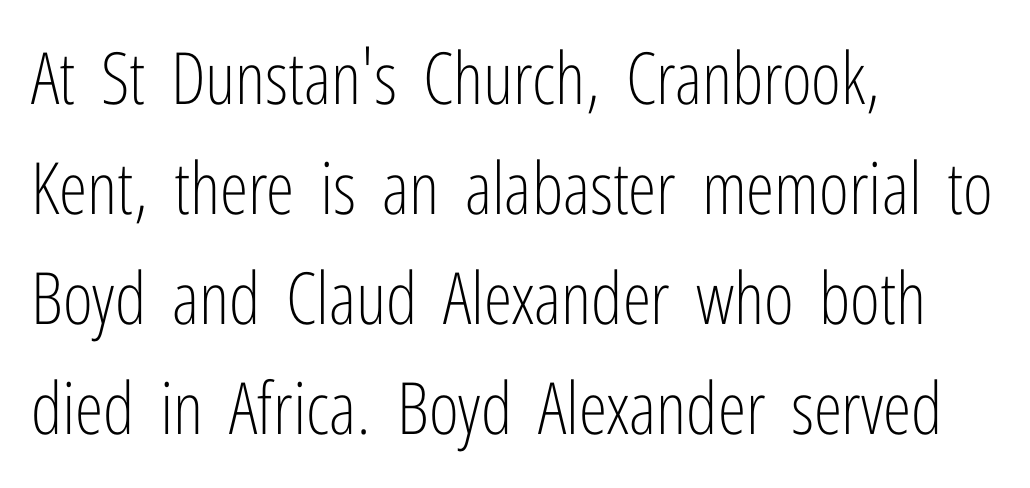
{"serif": "no", "italic": "no", "bold": "no", "weight": "light", "width": "condensed", "stroke_contrast": "low", "x_height": "medium", "monospaced": "no", "underline": "no", "align": "left", "line_spacing": "normal", "line_spacing_ratio": 1.53, "letter_spacing": "normal", "letter_spacing_em": 0.0, "glyph_px": 72}
